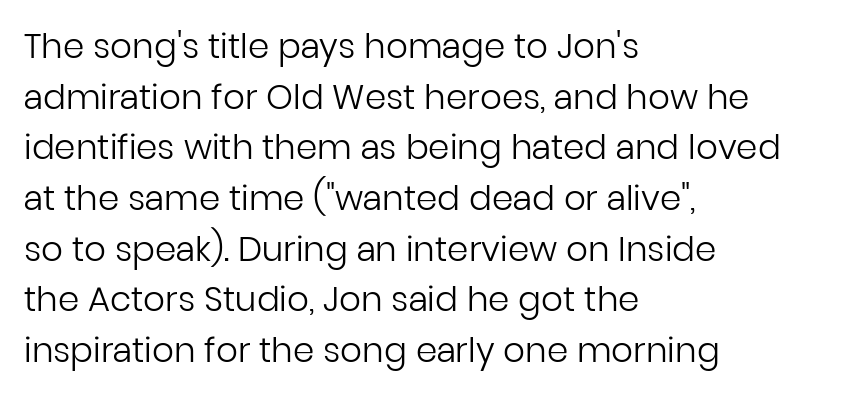
{"serif": "no", "italic": "no", "bold": "no", "weight": "regular", "width": "normal", "stroke_contrast": "low", "x_height": "medium", "monospaced": "no", "underline": "no", "align": "left", "line_spacing": "normal", "line_spacing_ratio": 1.49, "letter_spacing": "normal", "letter_spacing_em": 0.0, "glyph_px": 34}
